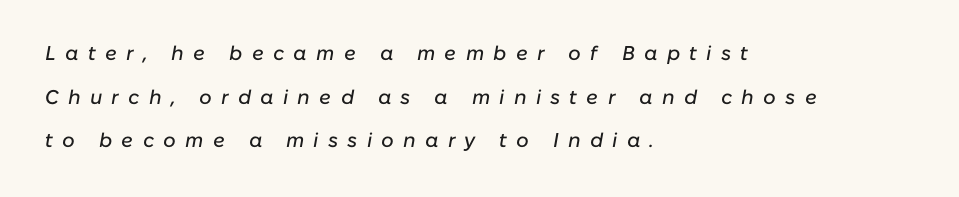
Q: Is the text italic (slanted)? A: Yes, it leans right by about 10 degrees.
Q: Is the text underlined? A: No.
Q: How is the paragraph aligned? A: Left-aligned.
Q: Is the spacing between letters normal or unusually wide? A: Unusually wide.
Q: Is the spacing between lines tight, normal or loose? A: Loose.
